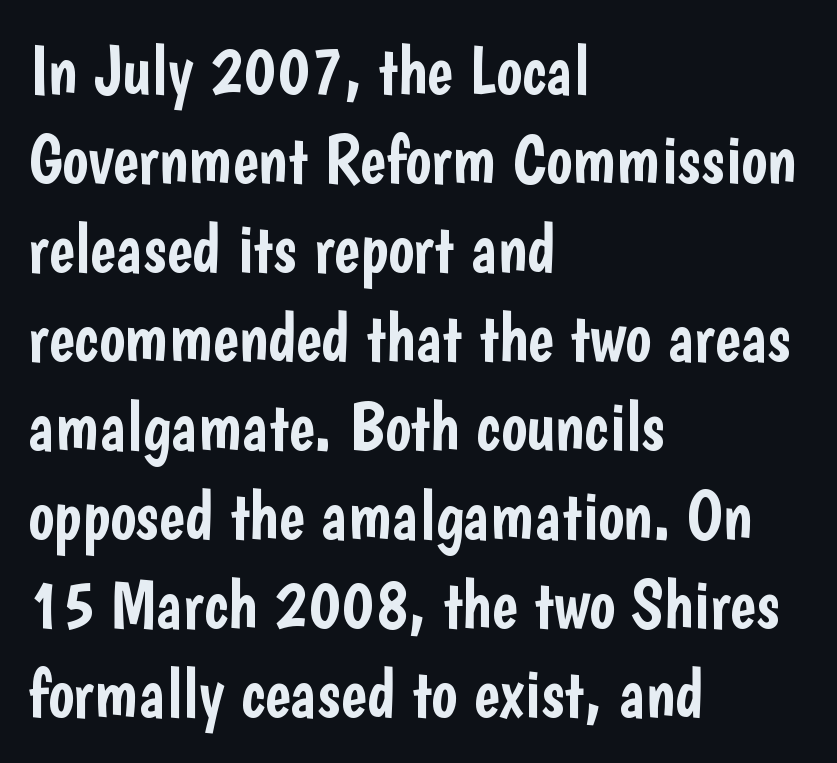
{"serif": "no", "italic": "no", "width": "condensed", "stroke_contrast": "low", "x_height": "medium", "monospaced": "no", "underline": "no", "align": "left", "line_spacing": "normal", "line_spacing_ratio": 1.29, "letter_spacing": "normal", "letter_spacing_em": 0.0, "glyph_px": 69}
